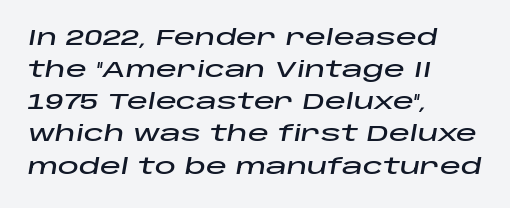
{"italic": "yes", "lean": "right", "slant_degrees": 10, "underline": "no", "align": "left", "line_spacing": "normal", "line_spacing_ratio": 1.53, "letter_spacing": "normal", "letter_spacing_em": 0.0, "glyph_px": 21}
